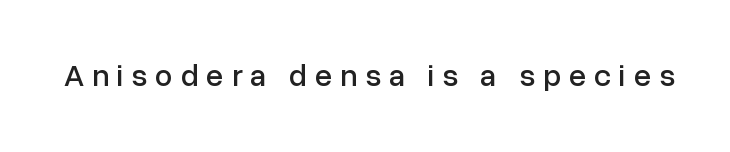
The space beneath each line is pristine and unruled. Looks like regular typesetting: each glyph gets only the width it needs. Every stem runs plumb, perpendicular to the baseline. Stroke terminals: plain, sans-serif. This rendering widens character spacing well past its baseline value.
